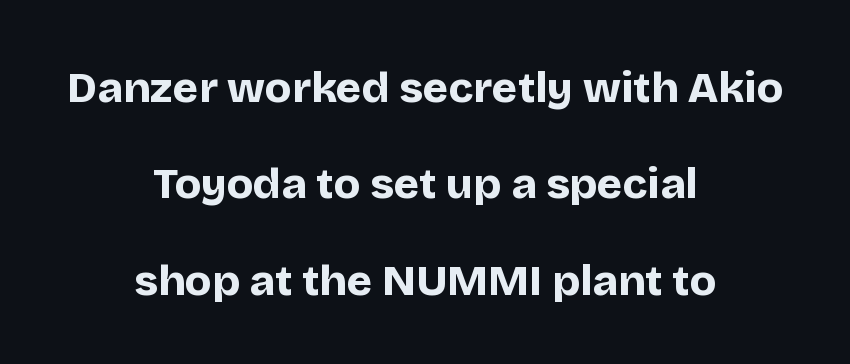
{"serif": "no", "italic": "no", "bold": "yes", "weight": "bold", "width": "normal", "stroke_contrast": "low", "x_height": "large", "monospaced": "no", "underline": "no", "align": "center", "line_spacing": "loose", "line_spacing_ratio": 2.24, "letter_spacing": "normal", "letter_spacing_em": 0.0, "glyph_px": 43}
